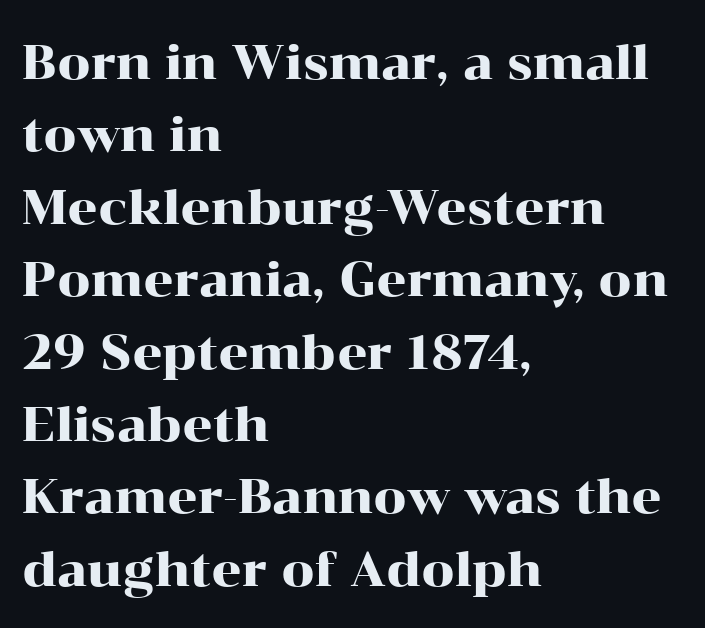
Q: Is the text italic (slanted)? A: No, it is upright.
Q: Is the typeface a serif or a sans-serif typeface? A: Serif.
Q: Is the text underlined? A: No.
Q: How is the paragraph aligned? A: Left-aligned.
Q: Is the spacing between letters normal or unusually wide? A: Normal.
Q: Is the spacing between lines tight, normal or loose? A: Normal.
Q: Width (condensed, normal, or wide)? A: Wide.
Q: Stroke contrast? A: High.
Q: x-height? A: Medium.
Q: Monospaced? A: No.
